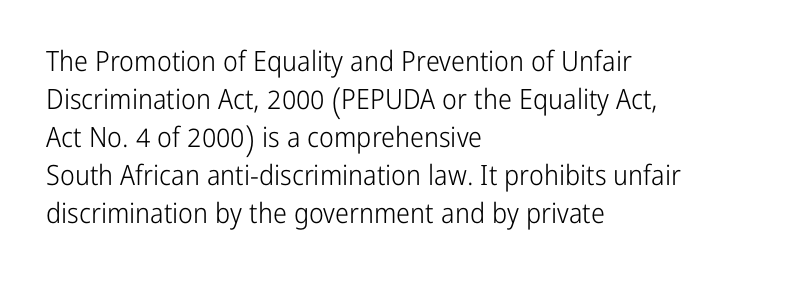
The image shows 28 px light, condensed sans-serif type, upright; set left-aligned, normal line spacing (1.36x), normal letter spacing, not underlined; low stroke contrast and a medium x-height.
